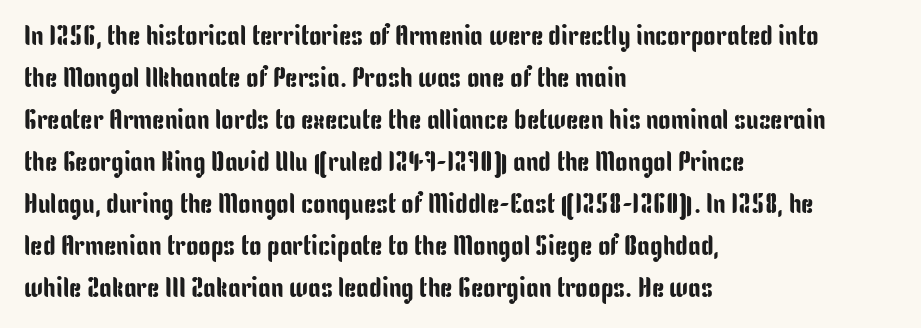
{"serif": "no", "italic": "no", "width": "condensed", "stroke_contrast": "low", "x_height": "medium", "monospaced": "no", "underline": "no", "align": "left", "line_spacing": "normal", "line_spacing_ratio": 1.5, "letter_spacing": "normal", "letter_spacing_em": 0.0, "glyph_px": 28}
